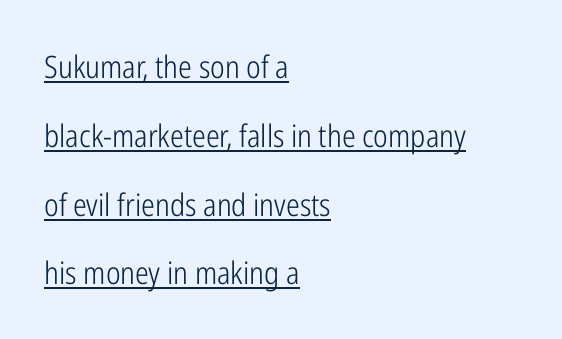
{"serif": "no", "italic": "no", "bold": "no", "weight": "light", "width": "condensed", "stroke_contrast": "low", "x_height": "medium", "monospaced": "no", "underline": "yes", "align": "left", "line_spacing": "loose", "line_spacing_ratio": 2.22, "letter_spacing": "normal", "letter_spacing_em": 0.0, "glyph_px": 31}
